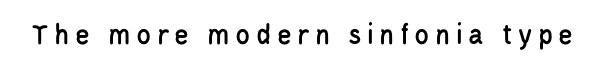
The passage shown is typeset with a sans-serif family. The space beneath each line is pristine and unruled. Think of a printed novel: that variable character pitch is what you see here. Every character sits straight up, as roman type does.
